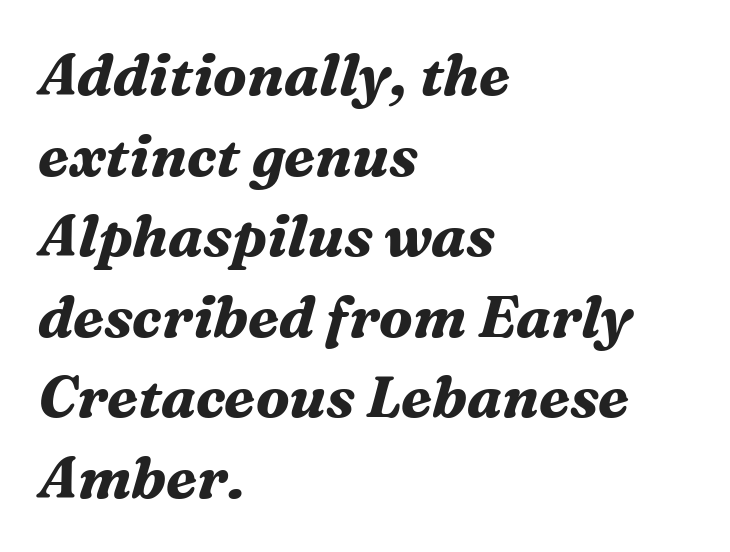
The image shows 58 px bold serif type, italic (leaning right); set left-aligned, normal line spacing (1.39x), normal letter spacing, not underlined; medium stroke contrast and a medium x-height.
